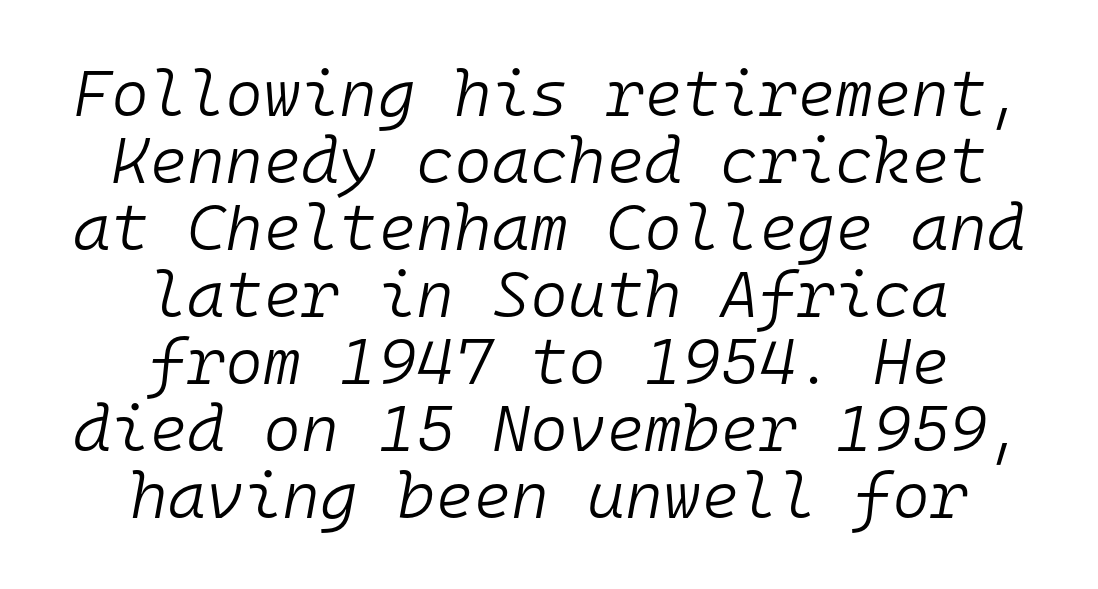
Q: Is the text bold? A: No.
Q: Is the text italic (slanted)? A: Yes, it leans right by about 10 degrees.
Q: Is the text underlined? A: No.
Q: How is the paragraph aligned? A: Centered.
Q: Is the spacing between letters normal or unusually wide? A: Normal.
Q: Is the spacing between lines tight, normal or loose? A: Tight.
Q: Width (condensed, normal, or wide)? A: Normal.
Q: Stroke contrast? A: Low.
Q: x-height? A: Medium.
Q: Monospaced? A: Yes.
